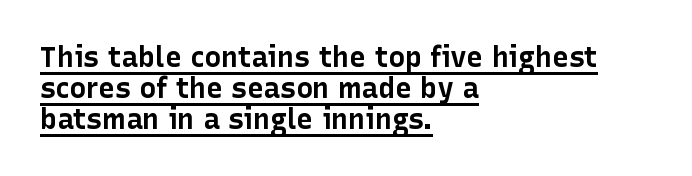
Left-aligned paragraph, ragged on the right. The gaps between neighbouring characters are ordinary and unremarkable. Pretty heavy lettering here — definitely bold. Very little white space separates one row of letters from the next. Regarding serifs, this sample does without them.
